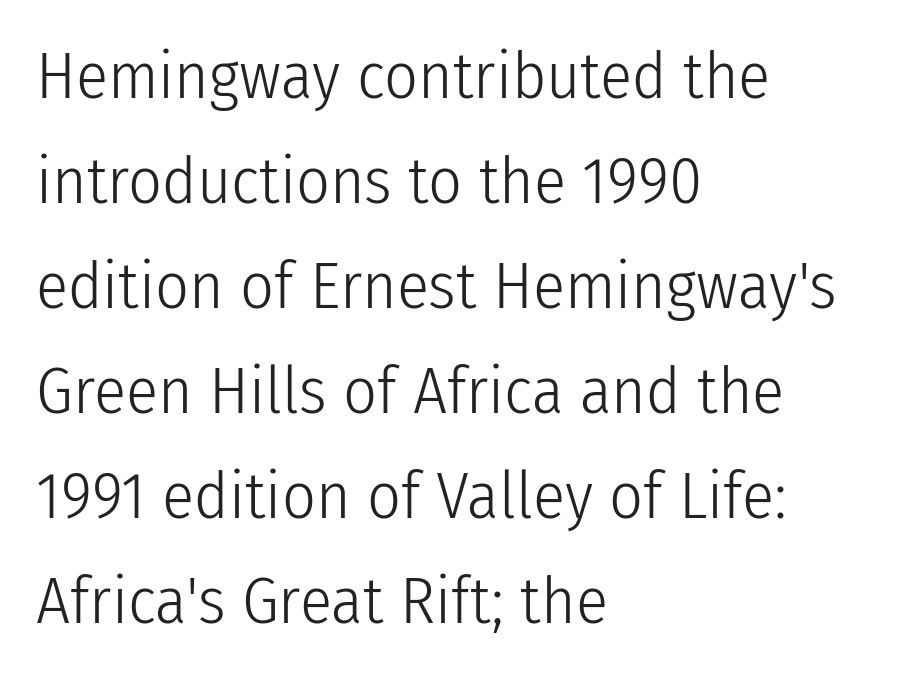
{"serif": "no", "italic": "no", "bold": "no", "weight": "light", "width": "condensed", "stroke_contrast": "low", "x_height": "medium", "monospaced": "no", "underline": "no", "align": "left", "line_spacing": "normal", "line_spacing_ratio": 1.59, "letter_spacing": "normal", "letter_spacing_em": 0.0, "glyph_px": 66}
